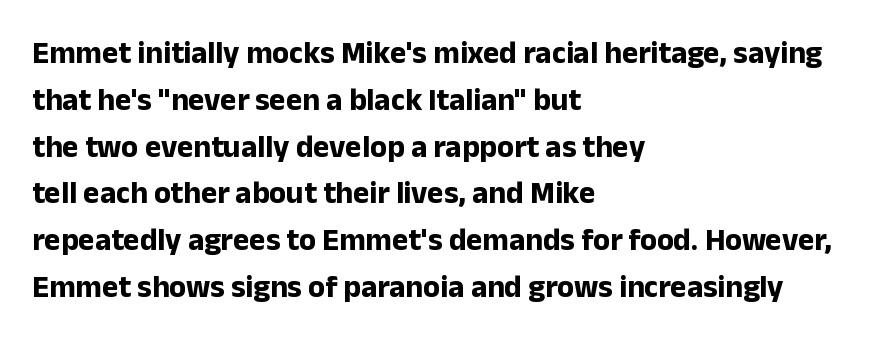
Q: Is the text bold? A: Yes.
Q: Is the text italic (slanted)? A: No, it is upright.
Q: Is the typeface a serif or a sans-serif typeface? A: Sans-serif.
Q: Is the text underlined? A: No.
Q: How is the paragraph aligned? A: Left-aligned.
Q: Is the spacing between letters normal or unusually wide? A: Normal.
Q: Is the spacing between lines tight, normal or loose? A: Normal.
Q: Width (condensed, normal, or wide)? A: Normal.
Q: Stroke contrast? A: Low.
Q: x-height? A: Medium.
Q: Monospaced? A: No.
